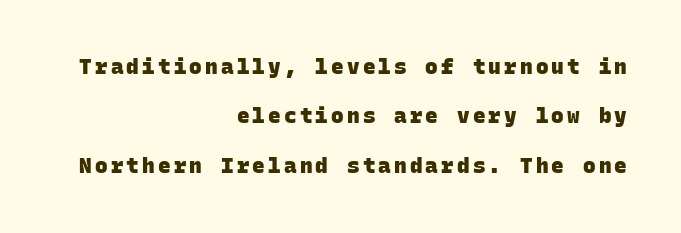
{"bold": "yes", "underline": "no", "align": "right", "line_spacing": "loose", "line_spacing_ratio": 2.35, "glyph_px": 21}
